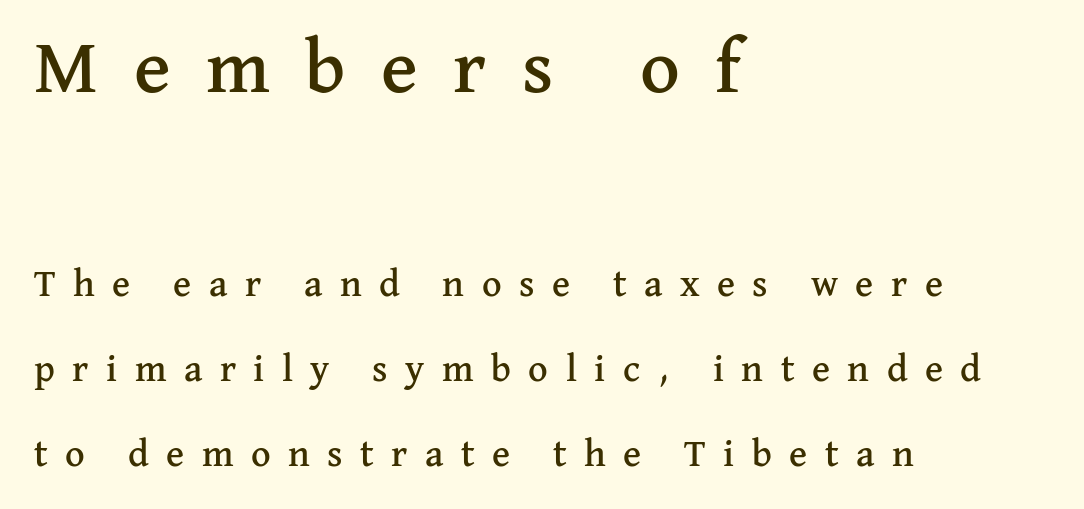
The block sitting higher on the canvas is the one with enlarged characters. The face used here is proportionally spaced, like ordinary book or web type. What stands out about the letter spacing? Its width — letters are far apart. Rows of type keep a wide berth in the vertical direction. Alignment: flush left.
